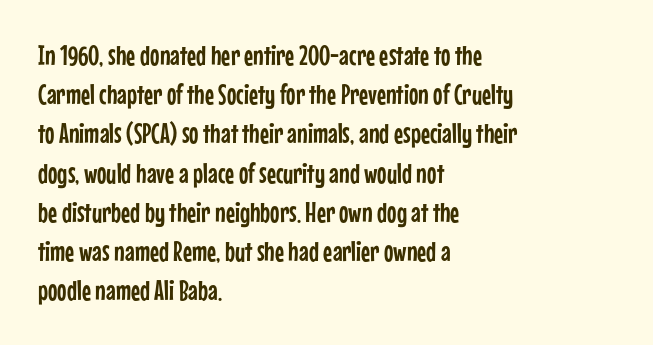
The image shows 28 px condensed sans-serif type, upright; set left-aligned, normal line spacing (1.4x), normal letter spacing, not underlined; low stroke contrast and a medium x-height.
